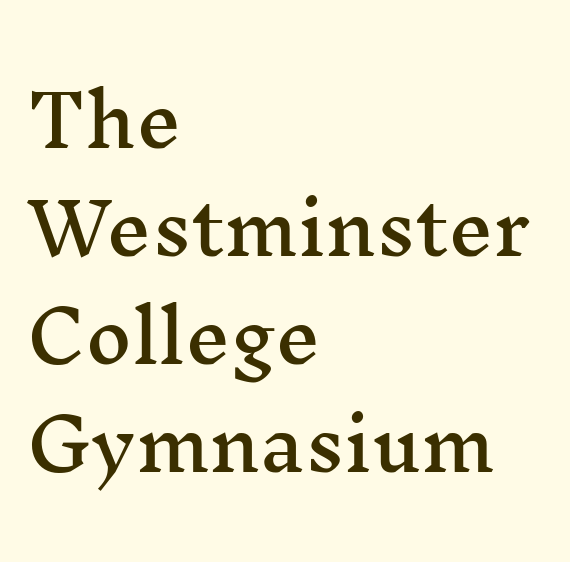
Q: Is the text italic (slanted)? A: No, it is upright.
Q: Is the typeface a serif or a sans-serif typeface? A: Serif.
Q: Is the text underlined? A: No.
Q: How is the paragraph aligned? A: Left-aligned.
Q: Is the spacing between letters normal or unusually wide? A: Normal.
Q: Is the spacing between lines tight, normal or loose? A: Normal.
Q: Width (condensed, normal, or wide)? A: Wide.
Q: Stroke contrast? A: Medium.
Q: x-height? A: Medium.
Q: Monospaced? A: No.
